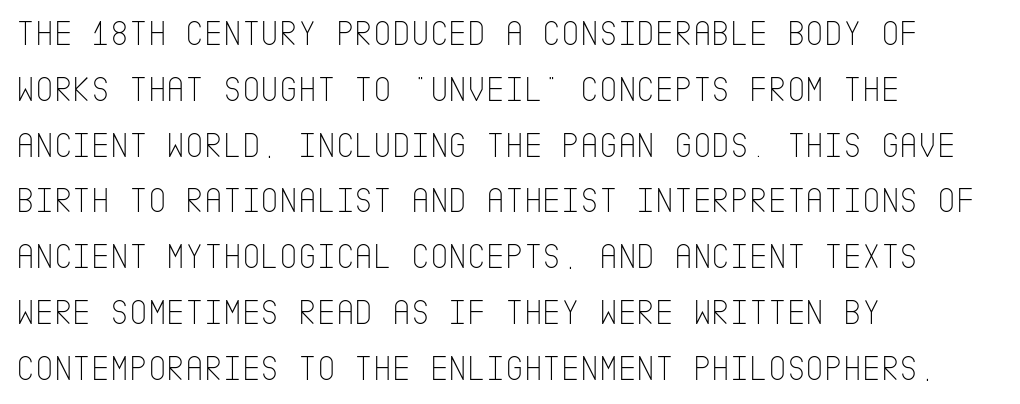
The line-height multiplier appears to be the usual default. Tracking value appears to be zero — textbook default spacing. This is not heavy type; no bold has been used. The paragraph shown leans on its left margin. I'd call this a sans setting — the letters go barefoot. Is there any slant? The stems are plumb.
